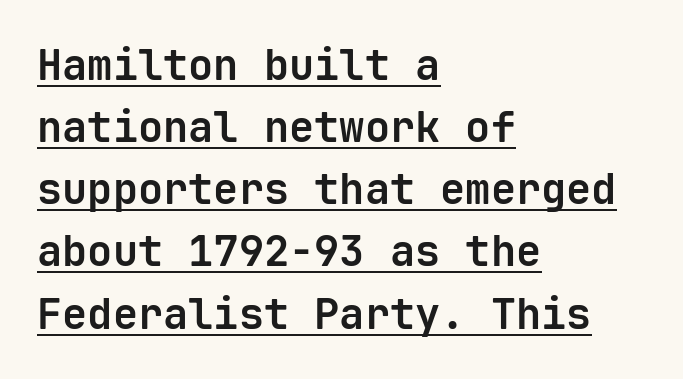
The image shows 42 px bold sans-serif type, upright, monospaced; set left-aligned, normal line spacing (1.48x), normal letter spacing, underlined; low stroke contrast and a medium x-height.
